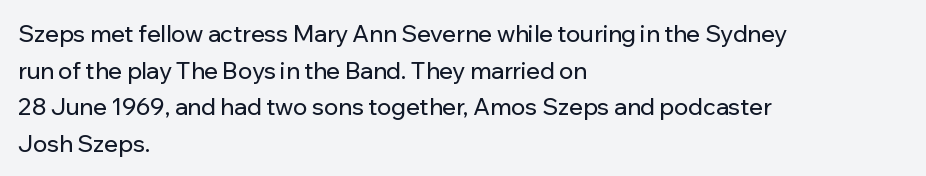
Q: Is the text italic (slanted)? A: No, it is upright.
Q: Is the text underlined? A: No.
Q: How is the paragraph aligned? A: Left-aligned.
Q: Is the spacing between letters normal or unusually wide? A: Normal.
Q: Is the spacing between lines tight, normal or loose? A: Normal.
